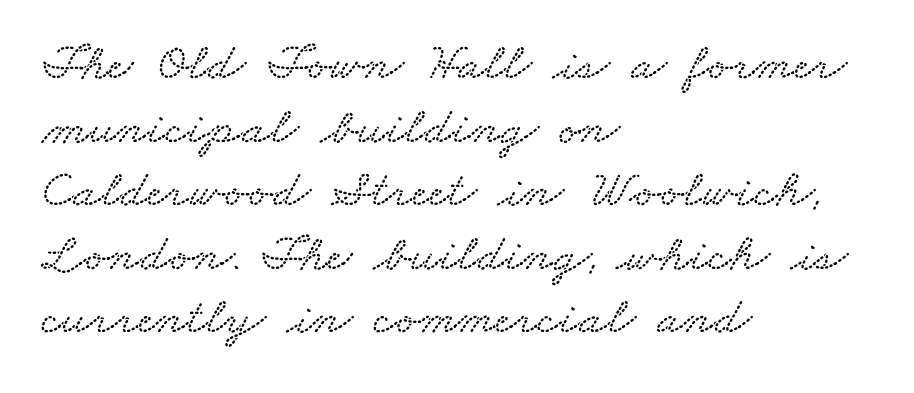
Q: Is the text underlined? A: No.
Q: How is the paragraph aligned? A: Left-aligned.
Q: Is the spacing between letters normal or unusually wide? A: Normal.
Q: Width (condensed, normal, or wide)? A: Wide.
Q: Stroke contrast? A: Low.
Q: x-height? A: Small.
Q: Monospaced? A: No.
